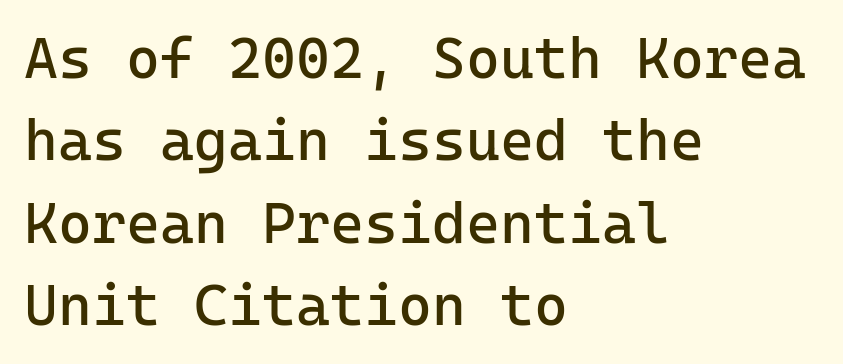
No letter is thick-stroked: the sample isn't bold. Typeset ragged right — the left edge is the straight one. The letterforms sit shoulder to shoulder at normal distance. Italic: no, the glyphs are upright roman.
